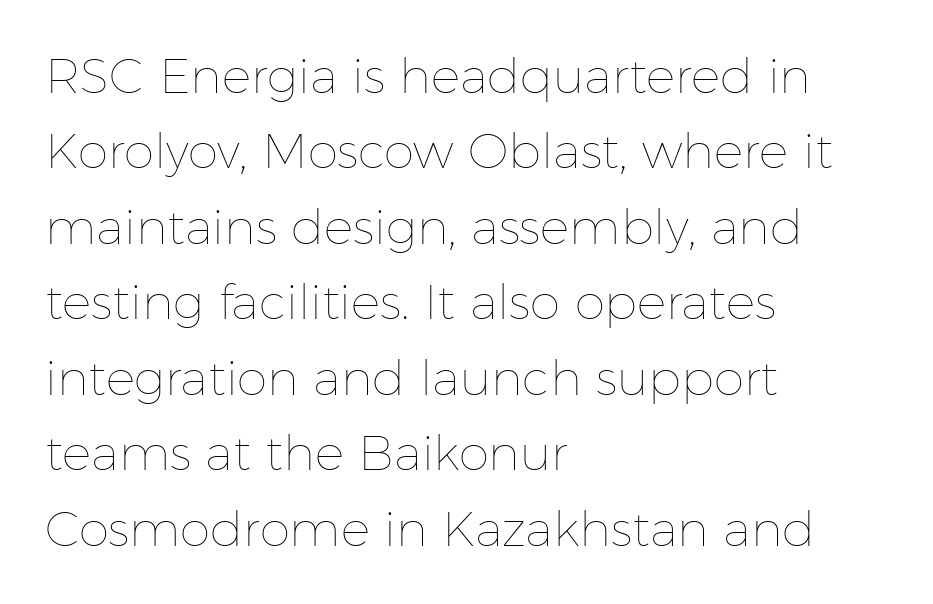
{"italic": "no", "bold": "no", "weight": "thin", "width": "normal", "stroke_contrast": "low", "x_height": "medium", "monospaced": "no", "underline": "no", "align": "left", "line_spacing": "normal", "line_spacing_ratio": 1.54, "letter_spacing": "normal", "letter_spacing_em": 0.0, "glyph_px": 49}
